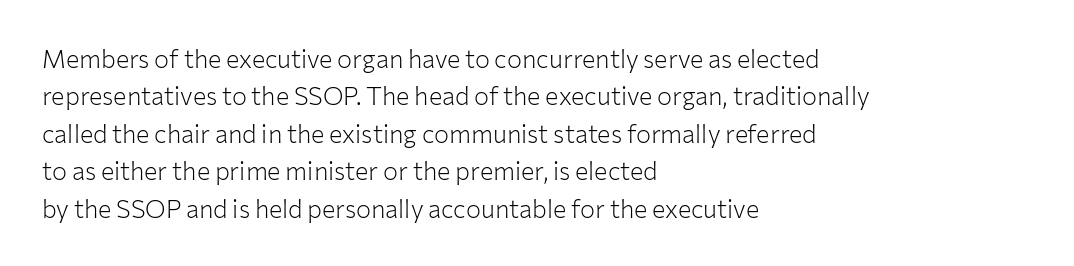
Q: Is the text bold? A: No.
Q: Is the text italic (slanted)? A: No, it is upright.
Q: Is the text underlined? A: No.
Q: How is the paragraph aligned? A: Left-aligned.
Q: Is the spacing between letters normal or unusually wide? A: Normal.
Q: Is the spacing between lines tight, normal or loose? A: Normal.
